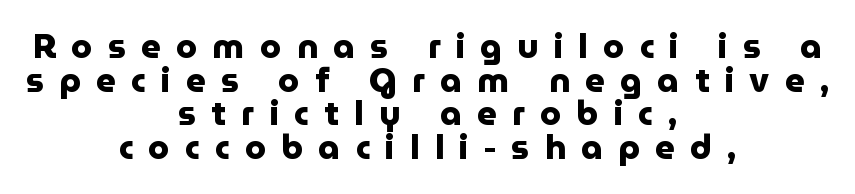
Nobody drew a line under any word here. Plenty of ink on the page — the face is bold. The letters are spread apart with noticeably loose tracking. Serifs: no, the terminals of the letterforms are clean. Horizontal alignment here is central, giving a formal, balanced look.
